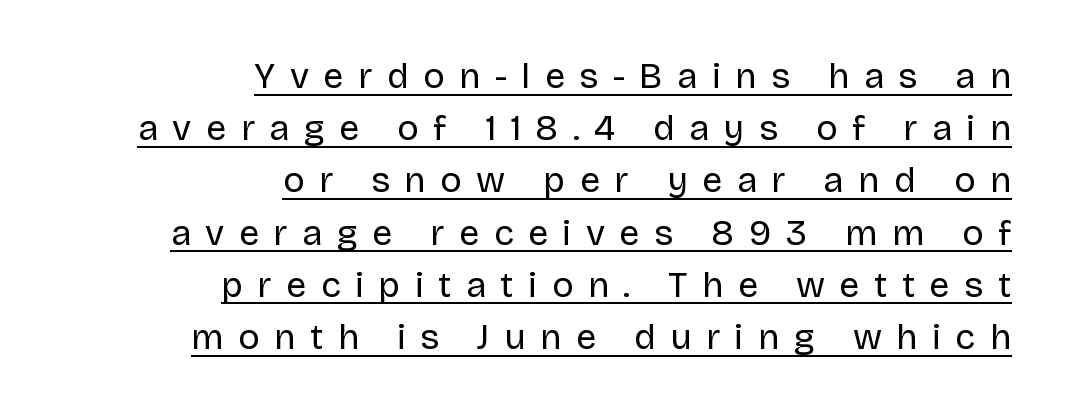
The image shows 36 px regular-weight sans-serif type, upright; set right-aligned, normal line spacing (1.45x), unusually wide letter spacing (+0.4 em), underlined; low stroke contrast and a large x-height.
